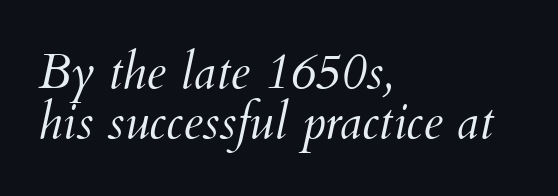
Q: Is the text bold? A: No.
Q: Is the text italic (slanted)? A: Yes, it leans right by about 12 degrees.
Q: Is the text underlined? A: No.
Q: How is the paragraph aligned? A: Left-aligned.
Q: Is the spacing between letters normal or unusually wide? A: Normal.
Q: Is the spacing between lines tight, normal or loose? A: Tight.
Q: Width (condensed, normal, or wide)? A: Normal.
Q: Stroke contrast? A: Medium.
Q: x-height? A: Small.
Q: Monospaced? A: No.
